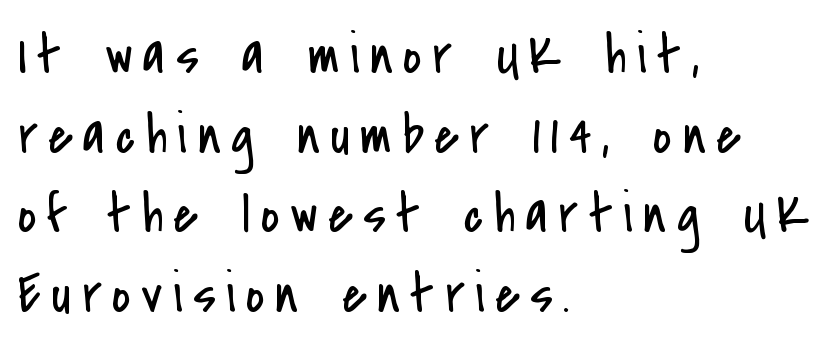
A typesetter would call this proportional, since set widths differ per character. Grotesque or geometric, the face here clearly has no serifs. The space directly below the letters is spotless. Layout note: lines flush left. Vertical strokes here are truly vertical.
